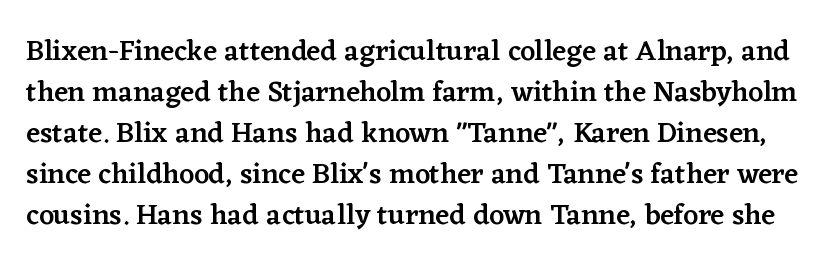
Here the designer chose a conventional face with non-uniform glyph widths. Is this a sans? No — the strokes have serifs. This is the in-between weight designers call semibold or demi. The line-height multiplier appears to be the usual default. The line texture is even and compact thanks to regular tracking. Any mark beneath the type? The region is blank.
